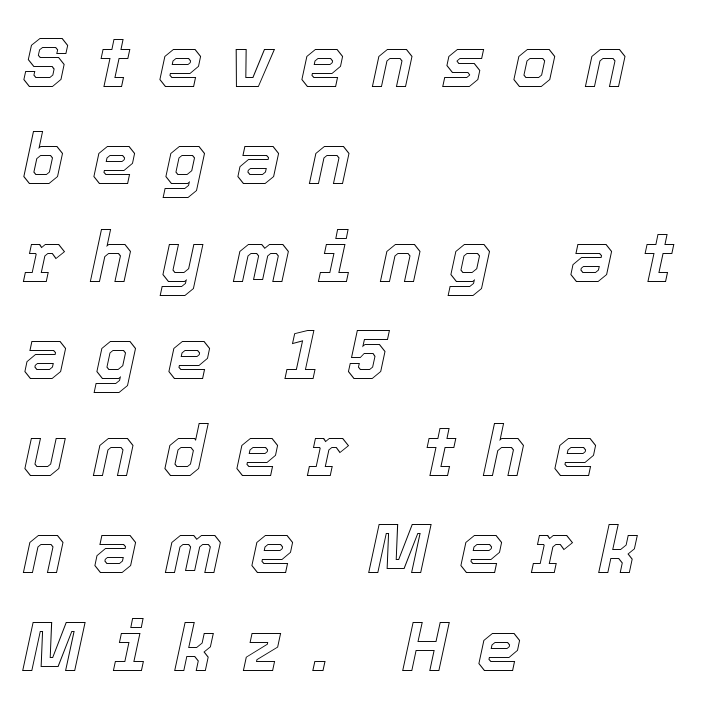
{"italic": "yes", "lean": "right", "slant_degrees": 12, "width": "normal", "x_height": "medium", "monospaced": "no", "underline": "no", "align": "left", "line_spacing": "normal", "line_spacing_ratio": 1.37, "letter_spacing": "wide", "letter_spacing_em": 0.39, "glyph_px": 71}
